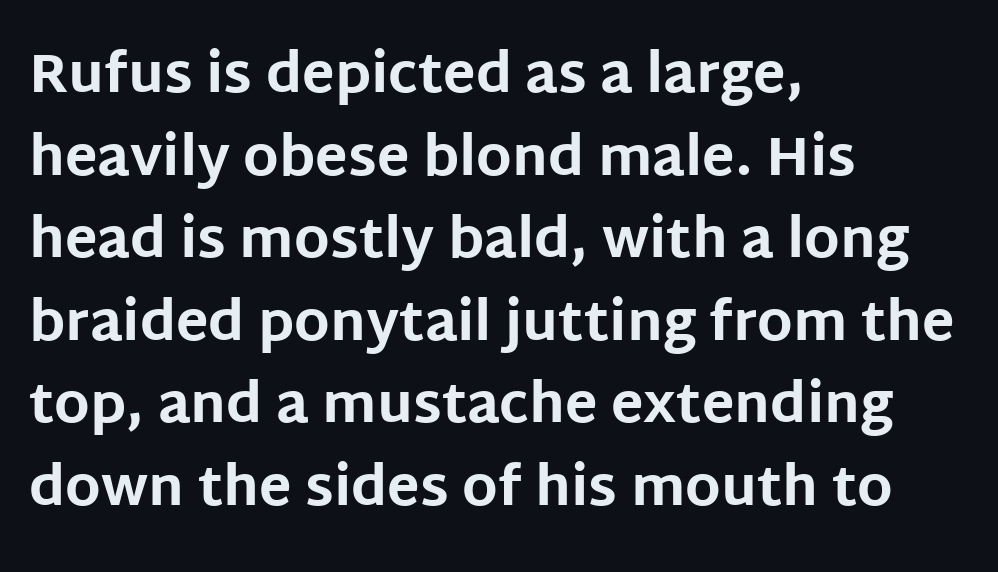
{"serif": "no", "italic": "no", "bold": "yes", "weight": "bold", "width": "normal", "stroke_contrast": "low", "x_height": "large", "monospaced": "no", "underline": "no", "align": "left", "line_spacing": "normal", "line_spacing_ratio": 1.53, "letter_spacing": "normal", "letter_spacing_em": 0.0, "glyph_px": 54}
